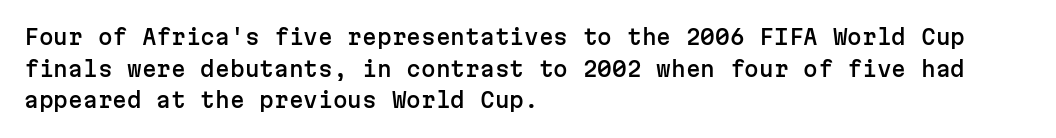
{"italic": "no", "underline": "no", "align": "left", "line_spacing": "normal", "line_spacing_ratio": 1.51, "letter_spacing": "normal", "letter_spacing_em": 0.0, "glyph_px": 21}
